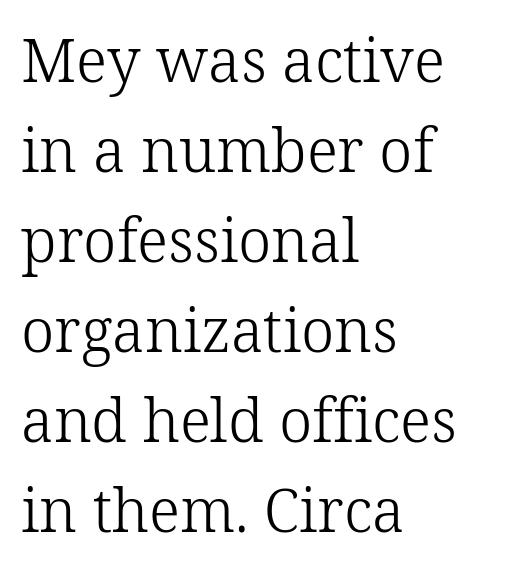
{"serif": "yes", "italic": "no", "bold": "no", "weight": "light", "width": "normal", "stroke_contrast": "low", "x_height": "medium", "monospaced": "no", "underline": "no", "align": "left", "line_spacing": "normal", "line_spacing_ratio": 1.5, "letter_spacing": "normal", "letter_spacing_em": 0.0, "glyph_px": 60}
